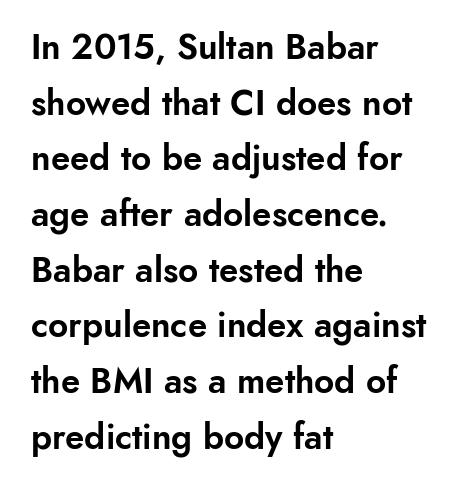
Does the type have serifs? No, each stem ends abruptly. Unlike italic type, these characters show no tilt at all. What stands out about the letter spacing? Nothing — it is the standard amount. The rendering anchors every line to the left-hand side. The zone under the glyphs is completely vacant.
